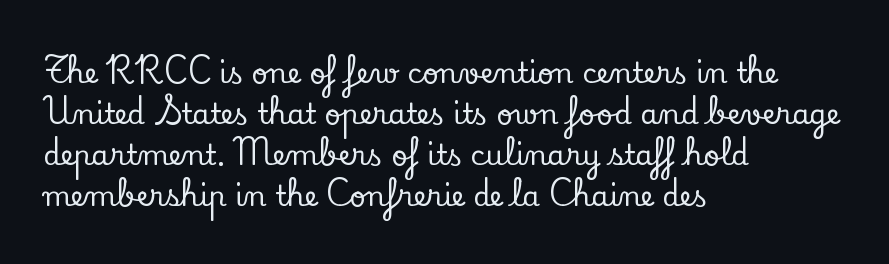
The image shows 28 px serif type, upright; set left-aligned, normal line spacing (1.46x), normal letter spacing, not underlined; low stroke contrast and a small x-height.
